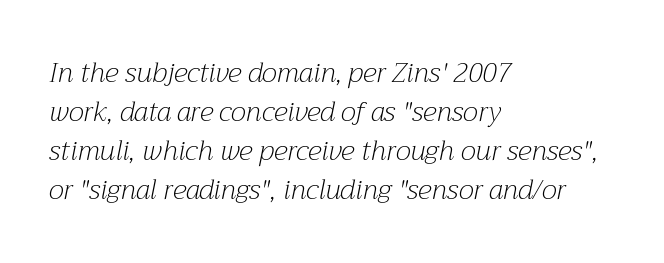
The image shows 27 px text type, italic (leaning right); set left-aligned, normal line spacing (1.44x), normal letter spacing, not underlined.
